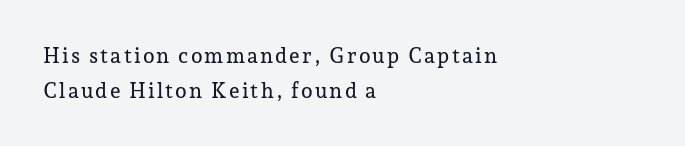
The image shows 21 px text type, upright; set left-aligned, normal line spacing (1.66x), not underlined.
